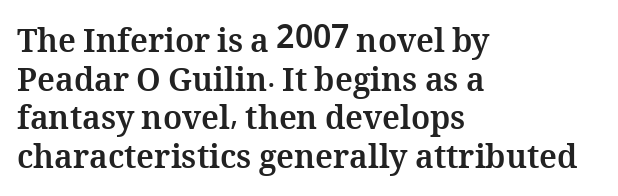
The image shows 32 px bold type, upright; set left-aligned, line spacing 1.21x, normal letter spacing, not underlined; medium stroke contrast and a medium x-height.
